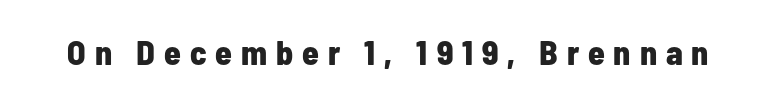
The image shows 34 px bold, condensed sans-serif type, upright; set unusually wide letter spacing (+0.26 em), not underlined; low stroke contrast and a medium x-height.
